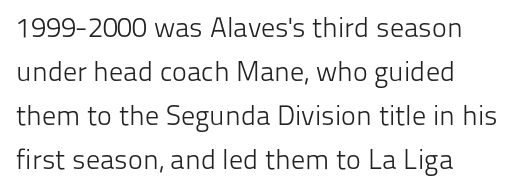
The image shows 28 px light sans-serif type, upright; set left-aligned, normal line spacing (1.57x), normal letter spacing, not underlined; low stroke contrast and a medium x-height.
